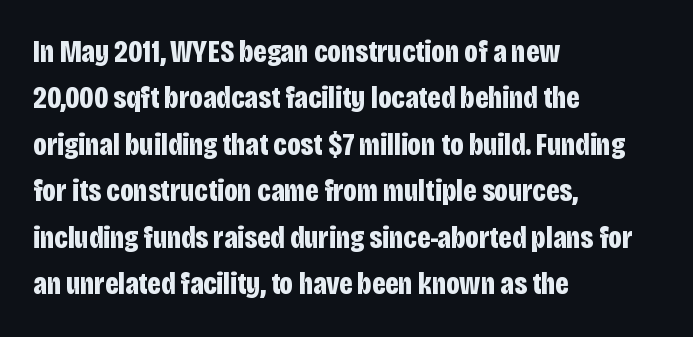
The image shows 31 px bold, condensed sans-serif type, upright; set left-aligned, normal line spacing (1.5x), normal letter spacing, not underlined; low stroke contrast and a large x-height.
